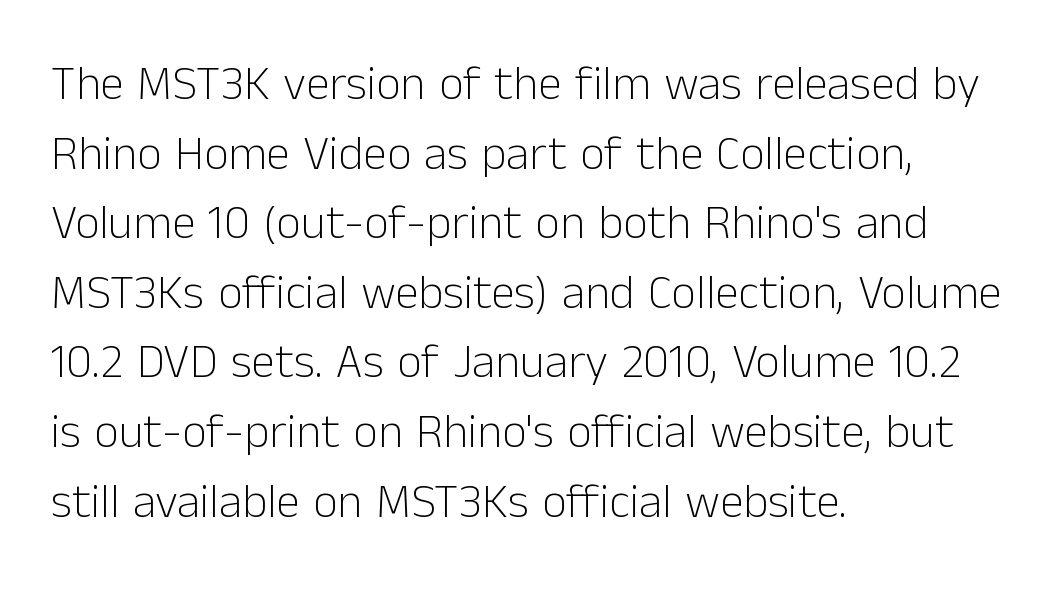
Q: Is the text bold? A: No.
Q: Is the text italic (slanted)? A: No, it is upright.
Q: Is the typeface a serif or a sans-serif typeface? A: Sans-serif.
Q: Is the text underlined? A: No.
Q: How is the paragraph aligned? A: Left-aligned.
Q: Is the spacing between letters normal or unusually wide? A: Normal.
Q: Is the spacing between lines tight, normal or loose? A: Normal.
Q: Width (condensed, normal, or wide)? A: Normal.
Q: Stroke contrast? A: Low.
Q: x-height? A: Medium.
Q: Monospaced? A: No.
